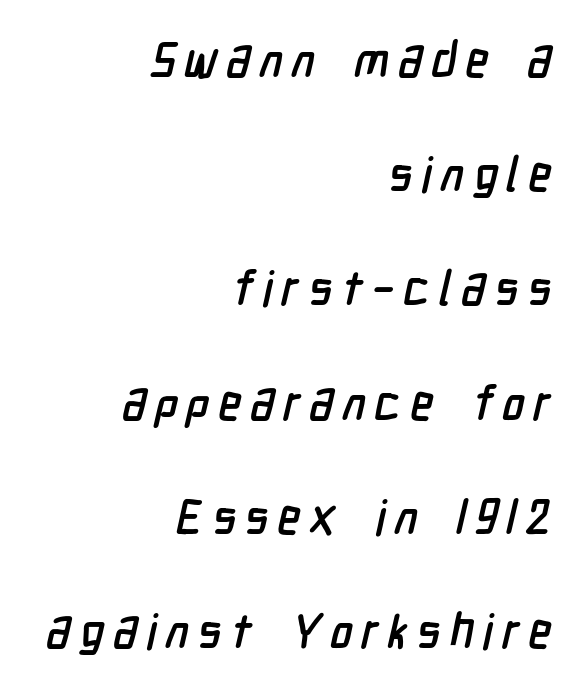
The leading is generous, giving the passage an open texture. This sample uses a sans-serif face. Check under the words: just untouched page. Layout note: lines flush right. This sample has the flowing, uneven cadence of proportional lettering.
